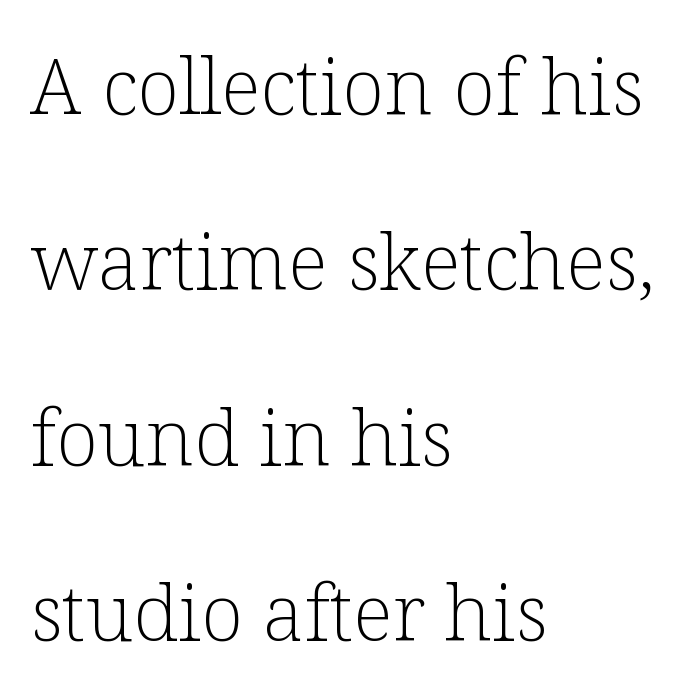
Q: Is the text bold? A: No.
Q: Is the text italic (slanted)? A: No, it is upright.
Q: Is the typeface a serif or a sans-serif typeface? A: Serif.
Q: Is the text underlined? A: No.
Q: How is the paragraph aligned? A: Left-aligned.
Q: Is the spacing between letters normal or unusually wide? A: Normal.
Q: Is the spacing between lines tight, normal or loose? A: Loose.
Q: Width (condensed, normal, or wide)? A: Normal.
Q: Stroke contrast? A: Low.
Q: x-height? A: Medium.
Q: Monospaced? A: No.
